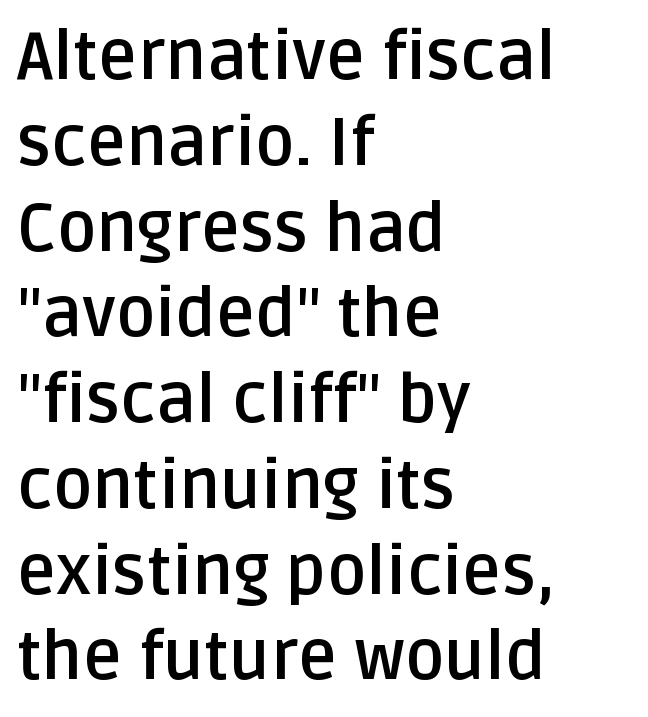
{"serif": "no", "italic": "no", "bold": "yes", "weight": "semibold", "width": "normal", "stroke_contrast": "low", "x_height": "large", "monospaced": "no", "underline": "no", "align": "left", "line_spacing": "normal", "line_spacing_ratio": 1.28, "letter_spacing": "normal", "letter_spacing_em": 0.0, "glyph_px": 67}
